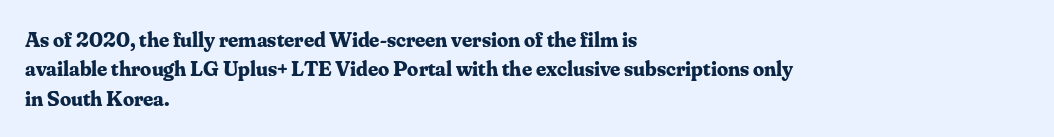
Q: Is the text bold? A: Yes.
Q: Is the text italic (slanted)? A: No, it is upright.
Q: Is the text underlined? A: No.
Q: How is the paragraph aligned? A: Left-aligned.
Q: Is the spacing between letters normal or unusually wide? A: Normal.
Q: Is the spacing between lines tight, normal or loose? A: Normal.
